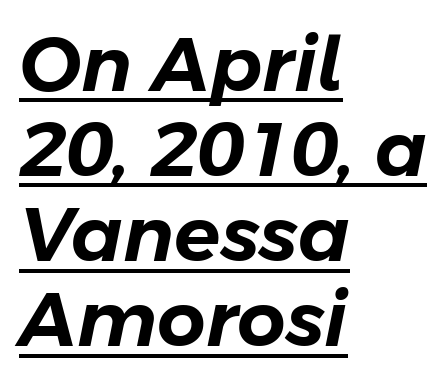
Each line of the rendering has a horizontal stroke beneath the glyphs. The lines are packed closely together with very little leading. Varying glyph widths throughout — classic text-font behaviour. If you drew a ruler down the left edge, every line would touch it. In terms of letterspacing, this is plain default setting.
